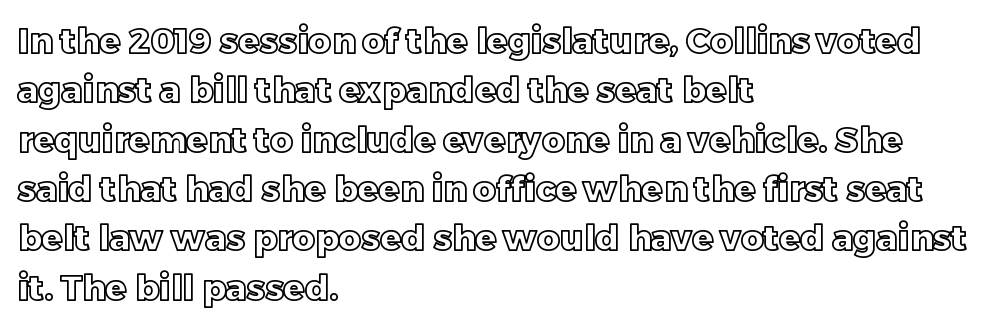
The passage shown is typed in a proportional face where columns would drift. Only glyphs here, with clear space below each row. Each word holds together tightly as a unit, with standard inter-letter gaps. Regular leading. Rendered with straight, roman letterforms. One-word summary of the alignment: left.
